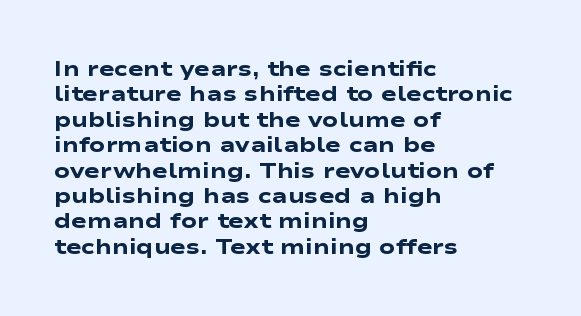
One-word summary of the alignment: left. A clean baseline with only descenders dipping below it. No extra tracking has been applied to these lines. Set as a true bold cut, around the 700 mark.
